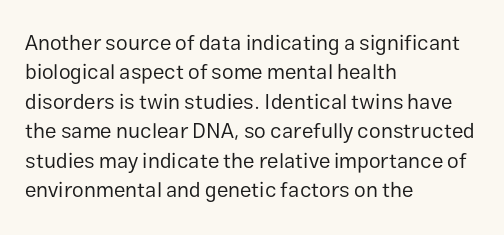
{"italic": "no", "bold": "no", "underline": "no", "align": "left", "line_spacing": "normal", "line_spacing_ratio": 1.4, "letter_spacing": "normal", "letter_spacing_em": 0.0, "glyph_px": 21}
